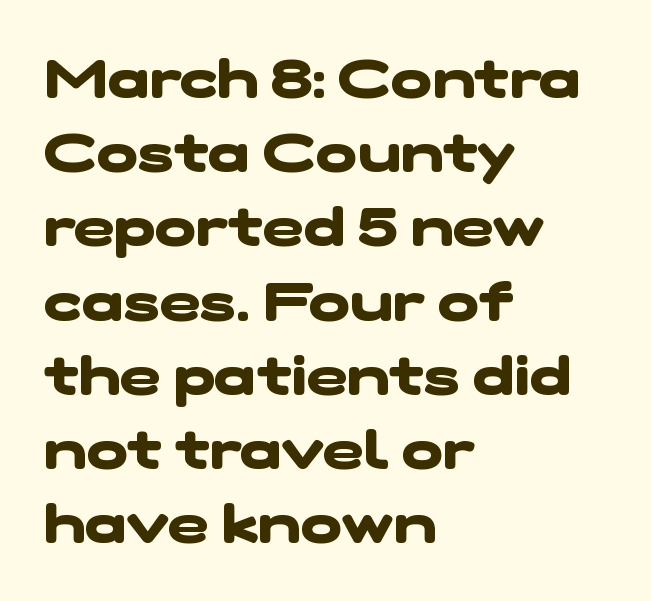
{"serif": "no", "bold": "yes", "weight": "heavy", "width": "wide", "stroke_contrast": "low", "x_height": "medium", "monospaced": "no", "underline": "no", "align": "left", "line_spacing": "normal", "line_spacing_ratio": 1.35, "letter_spacing": "normal", "letter_spacing_em": 0.0, "glyph_px": 55}
